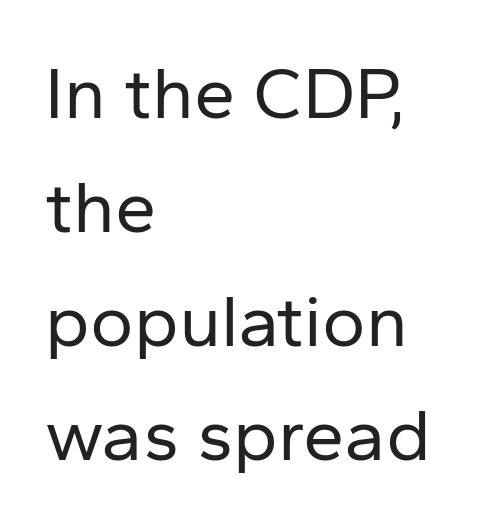
{"serif": "no", "italic": "no", "bold": "no", "weight": "regular", "width": "normal", "stroke_contrast": "low", "x_height": "medium", "monospaced": "no", "underline": "no", "align": "left", "line_spacing": "normal", "line_spacing_ratio": 1.54, "letter_spacing": "normal", "letter_spacing_em": 0.0, "glyph_px": 74}
